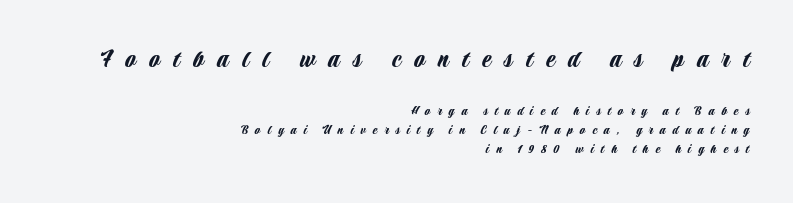
{"underline": "no", "align": "right", "line_spacing": "normal", "line_spacing_ratio": 1.38, "letter_spacing": "wide", "letter_spacing_em": 0.49, "larger_block": "first", "size_ratio": 1.93, "glyph_px": 27}
